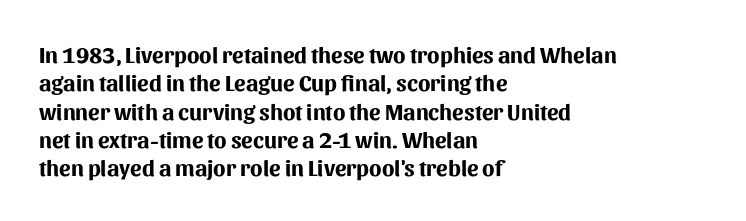
{"italic": "no", "bold": "yes", "underline": "no", "align": "left", "line_spacing_ratio": 1.23, "letter_spacing": "normal", "letter_spacing_em": 0.0, "glyph_px": 23}
